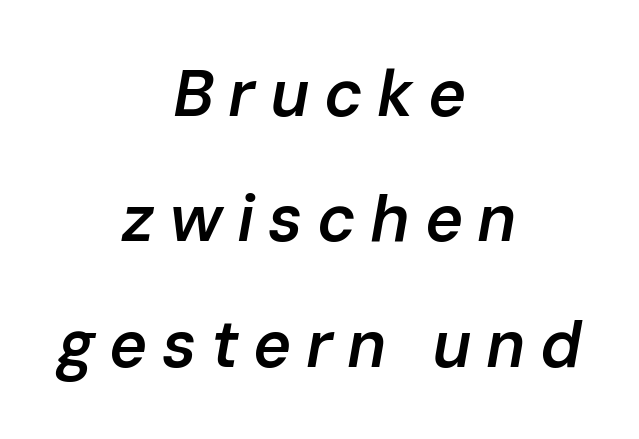
{"italic": "yes", "lean": "right", "slant_degrees": 10, "bold": "semi", "weight": "semibold", "width": "normal", "stroke_contrast": "low", "x_height": "medium", "monospaced": "no", "underline": "no", "align": "center", "line_spacing": "loose", "line_spacing_ratio": 1.93, "letter_spacing": "wide", "letter_spacing_em": 0.22, "glyph_px": 65}
